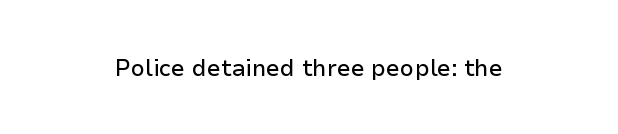
Q: Is the text italic (slanted)? A: No, it is upright.
Q: Is the text underlined? A: No.
Q: Is the spacing between letters normal or unusually wide? A: Normal.
